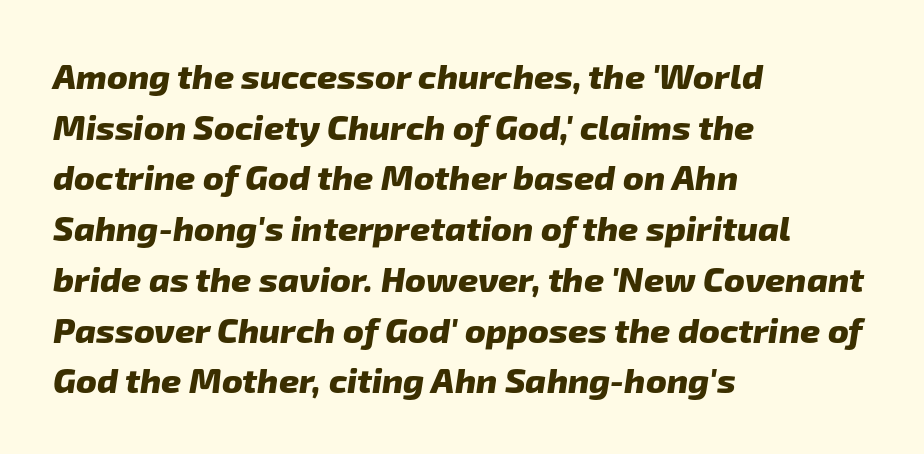
The image shows 35 px heavy sans-serif type; set left-aligned, normal line spacing (1.45x), normal letter spacing, not underlined; low stroke contrast and a medium x-height.
